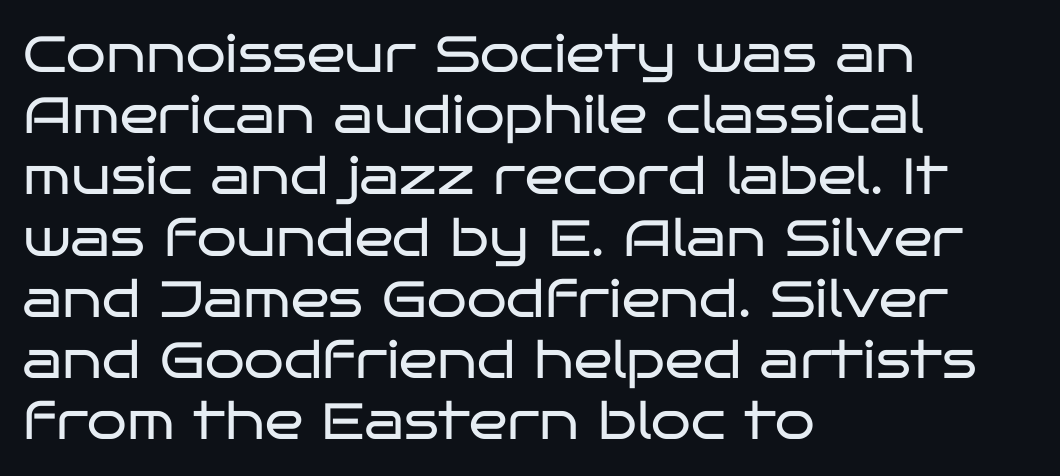
{"serif": "no", "italic": "no", "bold": "no", "weight": "regular", "width": "wide", "stroke_contrast": "low", "x_height": "large", "monospaced": "no", "underline": "no", "align": "left", "line_spacing_ratio": 1.2, "letter_spacing": "normal", "letter_spacing_em": 0.0, "glyph_px": 51}
